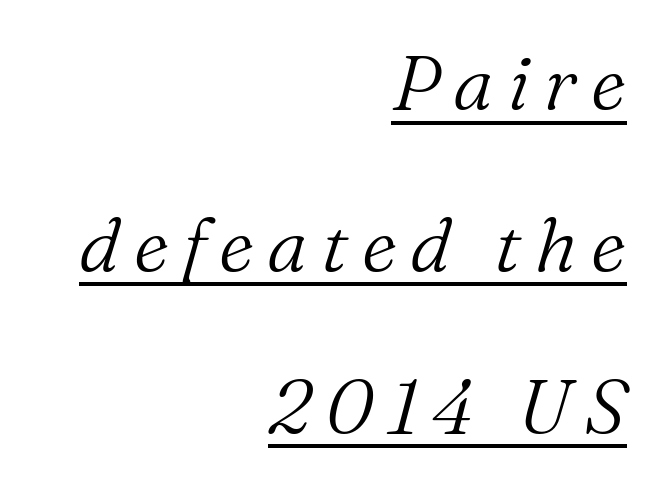
The image shows 76 px light serif type, italic (leaning right); set right-aligned, loose line spacing (2.13x), underlined; medium stroke contrast and a medium x-height.
